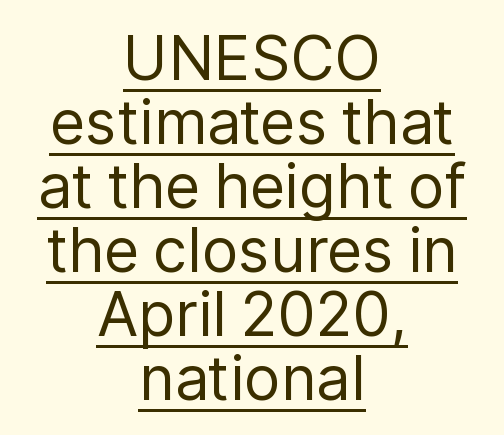
The image shows 61 px regular-weight sans-serif type, upright; set centered, tight line spacing (1.05x), normal letter spacing, underlined; low stroke contrast and a medium x-height.
